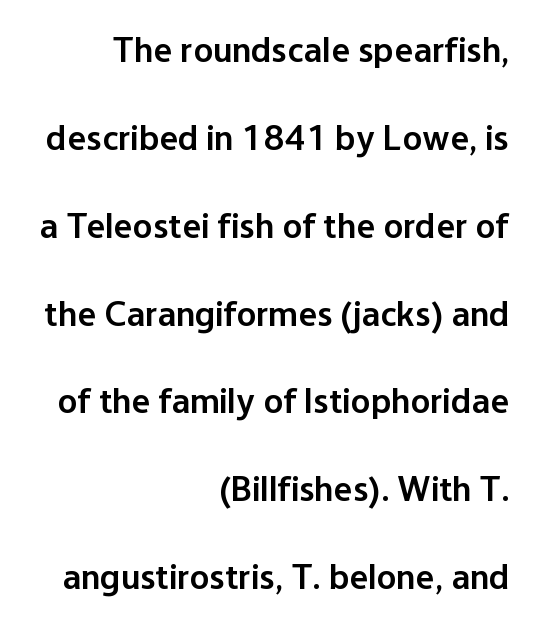
Looks like regular typesetting: each glyph gets only the width it needs. Rows of type keep a wide berth in the vertical direction. Nope, not italic — everything's standing straight. Decoration check: the copy has no underline.
